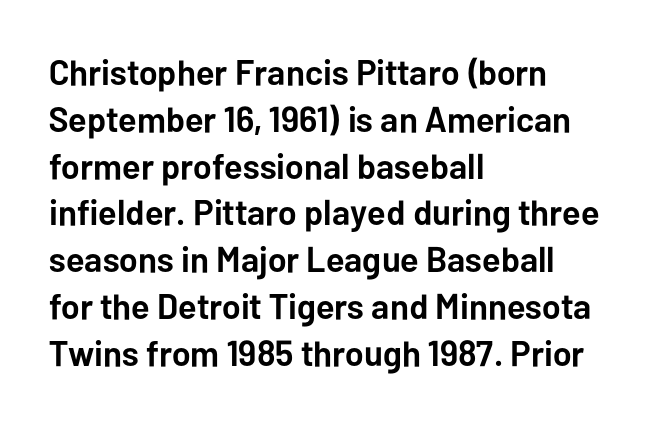
{"serif": "no", "italic": "no", "bold": "yes", "weight": "semibold", "width": "normal", "stroke_contrast": "low", "x_height": "medium", "monospaced": "no", "underline": "no", "align": "left", "line_spacing": "normal", "line_spacing_ratio": 1.3, "letter_spacing": "normal", "letter_spacing_em": 0.0, "glyph_px": 36}
